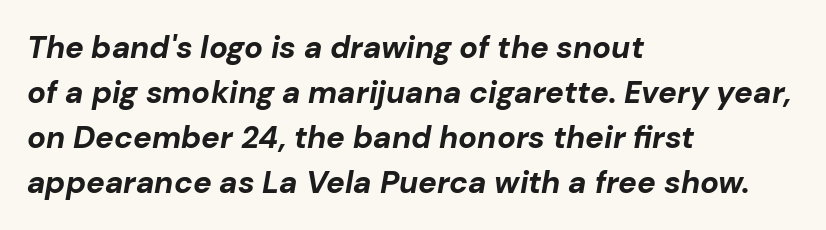
Q: Is the text bold? A: Yes.
Q: Is the text italic (slanted)? A: Yes, it leans right by about 10 degrees.
Q: Is the text underlined? A: No.
Q: How is the paragraph aligned? A: Left-aligned.
Q: Is the spacing between letters normal or unusually wide? A: Normal.
Q: Is the spacing between lines tight, normal or loose? A: Normal.
Q: Width (condensed, normal, or wide)? A: Normal.
Q: Stroke contrast? A: Low.
Q: x-height? A: Medium.
Q: Monospaced? A: No.
